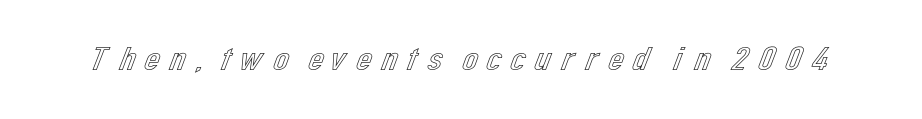
Clear beneath every line of the passage. Is this a fixed-width face? No — the glyphs have proportional, varying widths.
